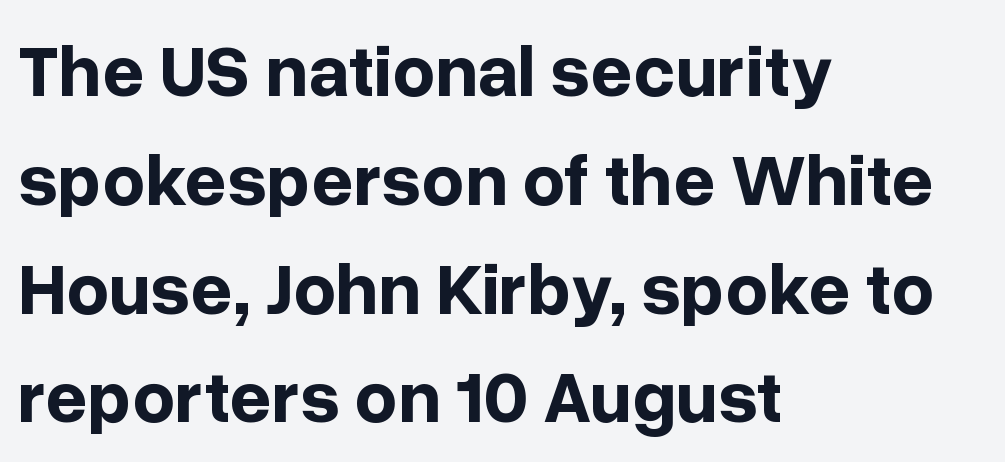
{"serif": "no", "italic": "no", "bold": "yes", "weight": "bold", "width": "normal", "stroke_contrast": "low", "x_height": "medium", "monospaced": "no", "underline": "no", "align": "left", "line_spacing": "normal", "line_spacing_ratio": 1.47, "letter_spacing": "normal", "letter_spacing_em": 0.0, "glyph_px": 74}
